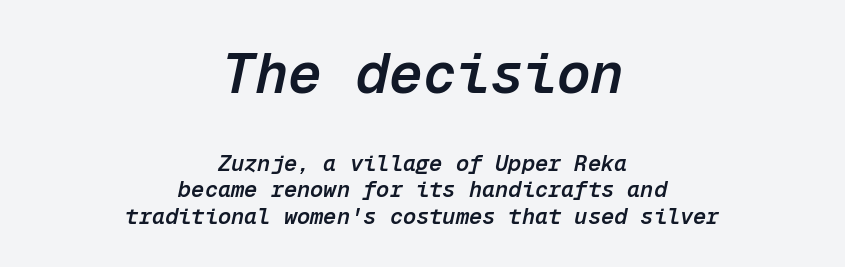
Q: Is the text bold? A: Semi-bold.
Q: Is the text italic (slanted)? A: Yes, it leans right by about 12 degrees.
Q: Is the text underlined? A: No.
Q: How is the paragraph aligned? A: Centered.
Q: Is the spacing between letters normal or unusually wide? A: Normal.
Q: Which block of text is set in a larger size, the first (top) or the second (bottom)? A: The first (top) one.
Q: Width (condensed, normal, or wide)? A: Normal.
Q: Stroke contrast? A: Low.
Q: x-height? A: Medium.
Q: Monospaced? A: Yes.
